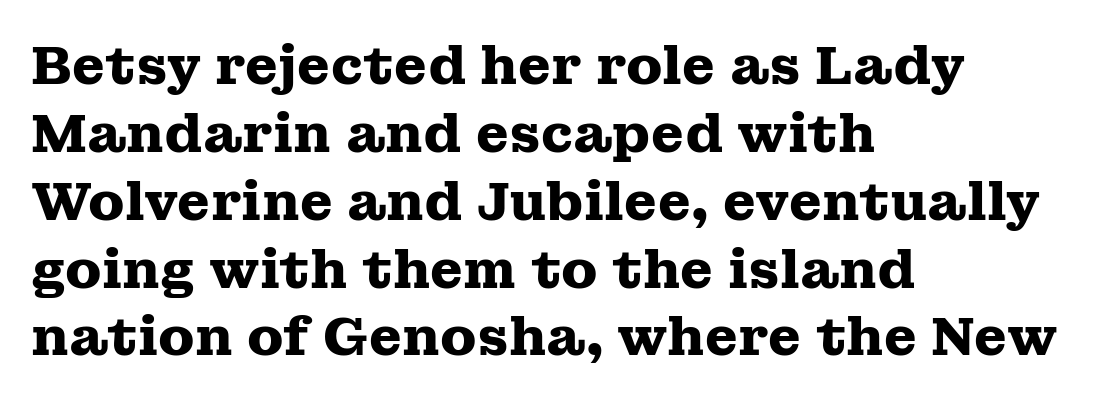
The rendering anchors every line to the left-hand side. Is there much room between lines? A standard amount, neither cramped nor airy. Short note: letters normally spaced. Underlining? Definitely not there. Is this a sans? No — the strokes have serifs.
